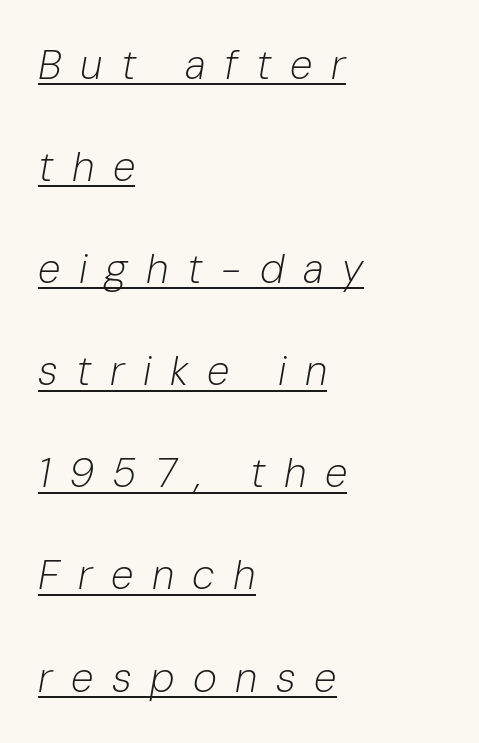
Here the designer chose a conventional face with non-uniform glyph widths. The strokes are not fattened; the text isn't bold. Every row of glyphs begins at an identical x-position on the left. This rendering features underlined lettering. Does extra space separate the letters? Yes, quite a lot of it. Is there much room between lines? Yes — plenty of vertical air separates them.
